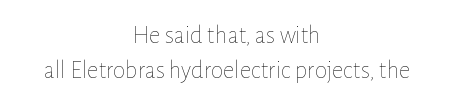
{"italic": "no", "bold": "no", "underline": "no", "align": "center", "line_spacing": "normal", "line_spacing_ratio": 1.42, "letter_spacing": "normal", "letter_spacing_em": 0.0, "glyph_px": 25}
